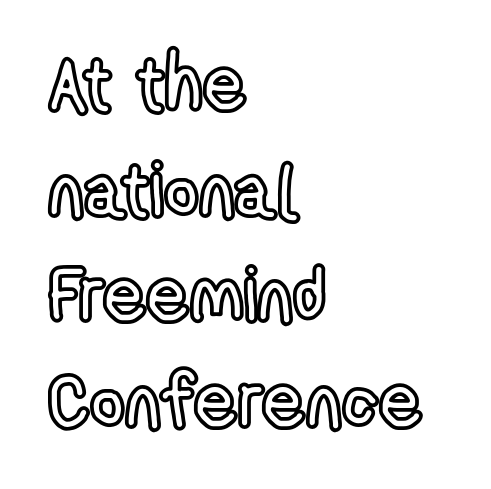
Q: Is the text italic (slanted)? A: No, it is upright.
Q: Is the text underlined? A: No.
Q: How is the paragraph aligned? A: Left-aligned.
Q: Is the spacing between letters normal or unusually wide? A: Normal.
Q: Is the spacing between lines tight, normal or loose? A: Normal.
Q: Width (condensed, normal, or wide)? A: Condensed.
Q: x-height? A: Medium.
Q: Monospaced? A: No.
